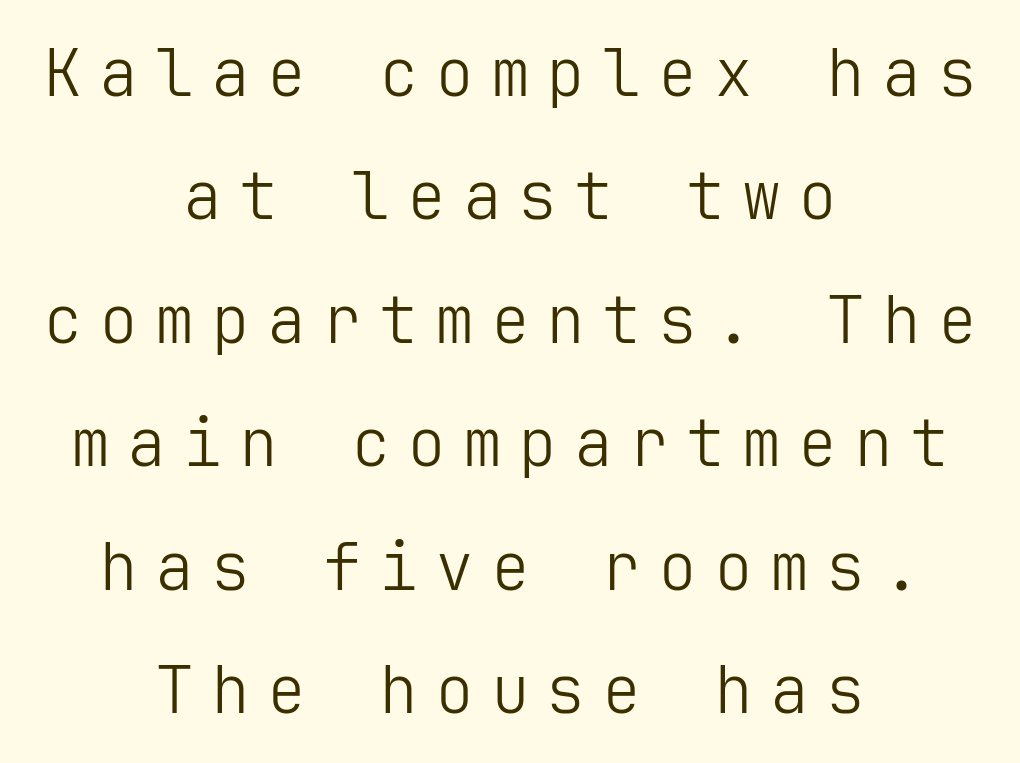
The image shows 65 px light sans-serif type, upright; set centered, loose line spacing (1.9x), unusually wide letter spacing (+0.26 em), not underlined; low stroke contrast and a medium x-height.
